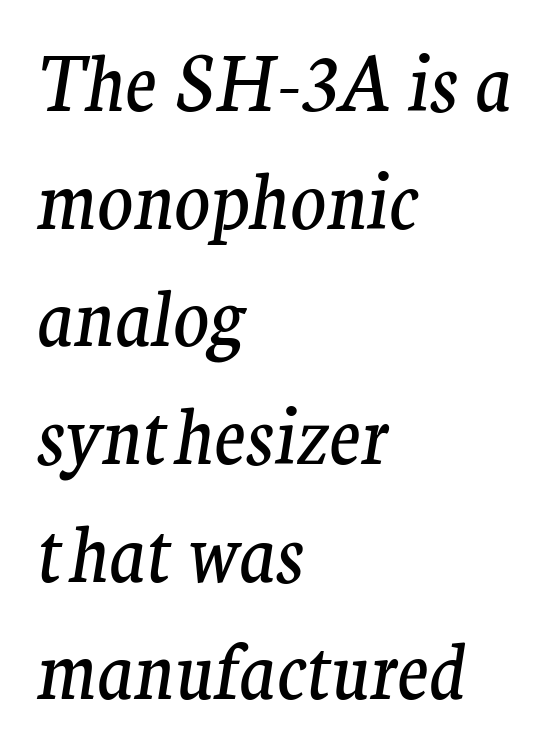
{"serif": "yes", "italic": "yes", "lean": "right", "slant_degrees": 9, "bold": "no", "weight": "regular", "width": "normal", "stroke_contrast": "medium", "x_height": "medium", "monospaced": "no", "underline": "no", "align": "left", "line_spacing": "normal", "line_spacing_ratio": 1.59, "letter_spacing": "normal", "letter_spacing_em": 0.0, "glyph_px": 74}
